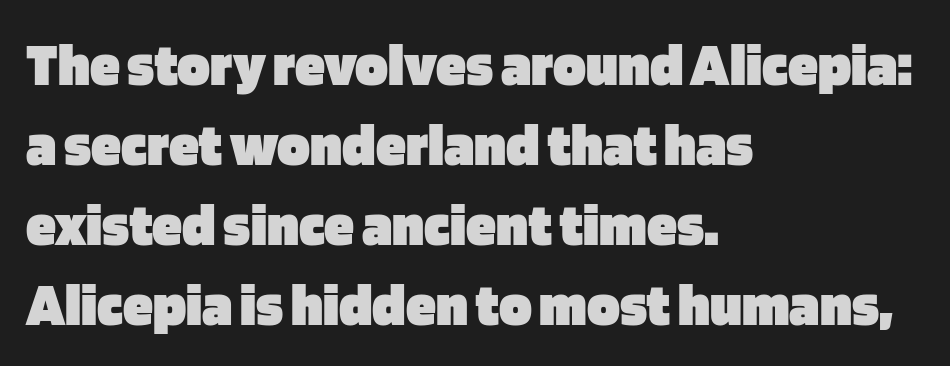
{"serif": "no", "italic": "no", "bold": "yes", "weight": "heavy", "width": "normal", "stroke_contrast": "low", "x_height": "large", "monospaced": "no", "underline": "no", "align": "left", "line_spacing": "normal", "line_spacing_ratio": 1.31, "letter_spacing": "normal", "letter_spacing_em": 0.0, "glyph_px": 61}
